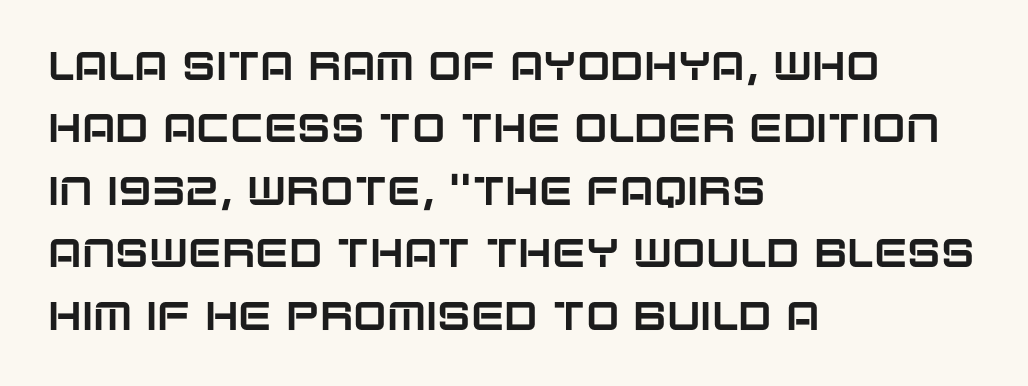
Nope, not italic — everything's standing straight. Evenly set lines give the paragraph a standard silhouette. Lines of text with bare space underneath. Characters follow at the spacing the type designer built in.
